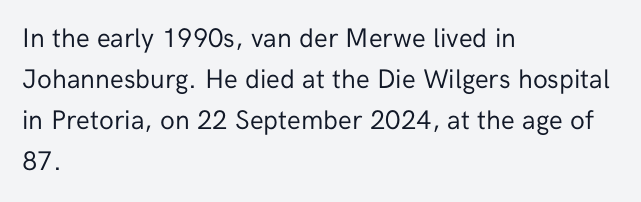
Q: Is the text bold? A: No.
Q: Is the text italic (slanted)? A: No, it is upright.
Q: Is the text underlined? A: No.
Q: How is the paragraph aligned? A: Left-aligned.
Q: Is the spacing between letters normal or unusually wide? A: Normal.
Q: Is the spacing between lines tight, normal or loose? A: Normal.
